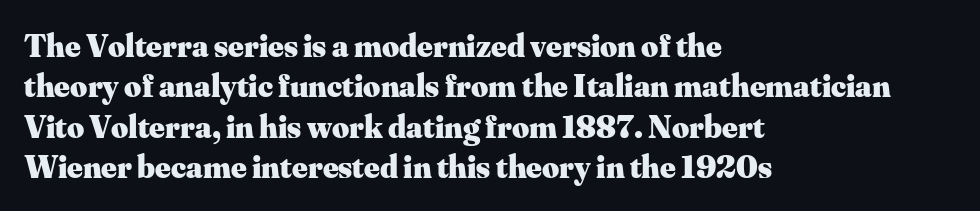
Q: Is the text bold? A: Yes.
Q: Is the text italic (slanted)? A: No, it is upright.
Q: Is the typeface a serif or a sans-serif typeface? A: Serif.
Q: Is the text underlined? A: No.
Q: How is the paragraph aligned? A: Left-aligned.
Q: Is the spacing between letters normal or unusually wide? A: Normal.
Q: Width (condensed, normal, or wide)? A: Normal.
Q: Stroke contrast? A: Medium.
Q: x-height? A: Small.
Q: Monospaced? A: No.
